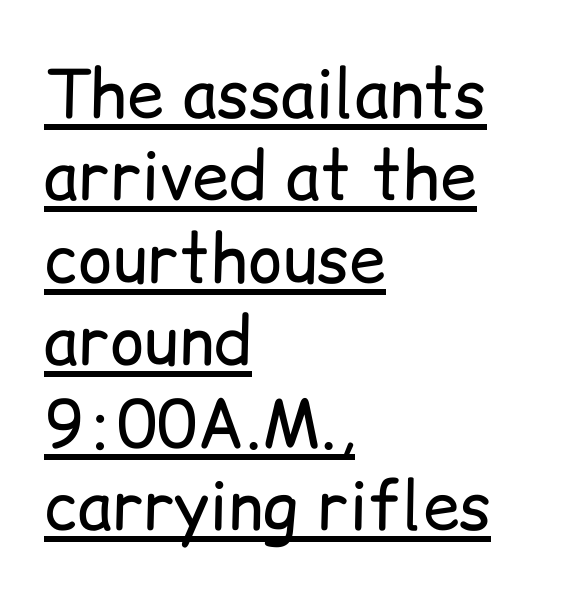
Q: Is the text bold? A: No.
Q: Is the text italic (slanted)? A: No, it is upright.
Q: Is the typeface a serif or a sans-serif typeface? A: Sans-serif.
Q: Is the text underlined? A: Yes.
Q: How is the paragraph aligned? A: Left-aligned.
Q: Is the spacing between letters normal or unusually wide? A: Normal.
Q: Is the spacing between lines tight, normal or loose? A: Normal.
Q: Width (condensed, normal, or wide)? A: Normal.
Q: Stroke contrast? A: Low.
Q: x-height? A: Medium.
Q: Monospaced? A: No.
